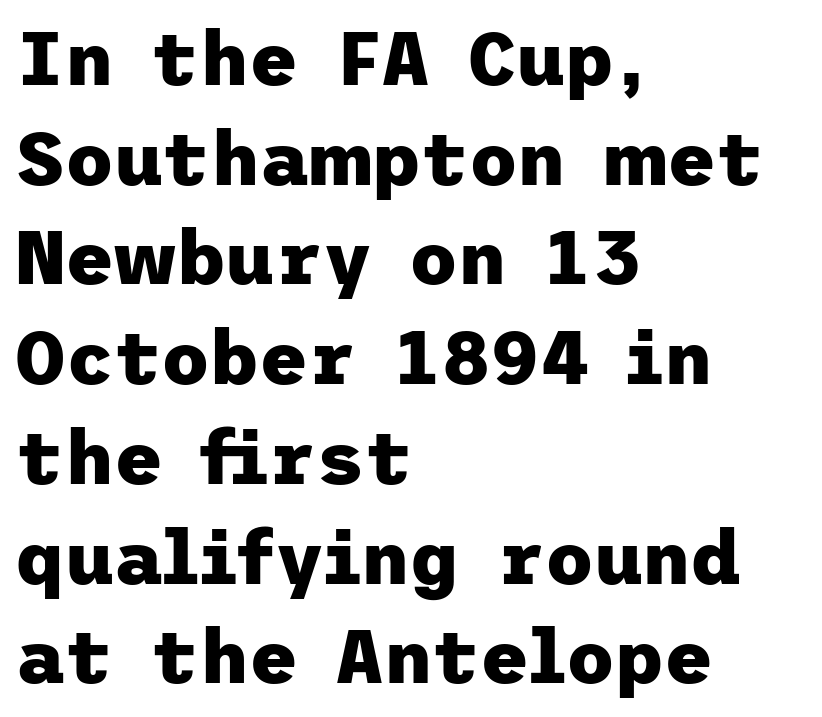
Q: Is the text bold? A: Yes.
Q: Is the text italic (slanted)? A: No, it is upright.
Q: Is the typeface a serif or a sans-serif typeface? A: Sans-serif.
Q: Is the text underlined? A: No.
Q: How is the paragraph aligned? A: Left-aligned.
Q: Is the spacing between letters normal or unusually wide? A: Normal.
Q: Is the spacing between lines tight, normal or loose? A: Normal.
Q: Width (condensed, normal, or wide)? A: Normal.
Q: Stroke contrast? A: Low.
Q: x-height? A: Medium.
